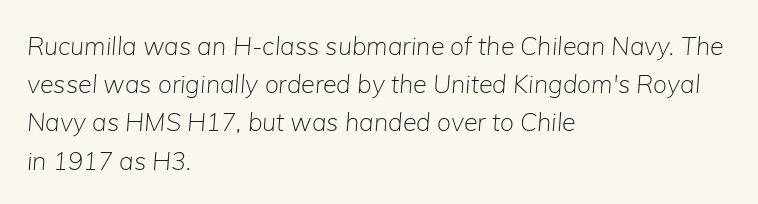
The image shows 25 px text type, italic (leaning right); set left-aligned, normal line spacing (1.53x), normal letter spacing, not underlined.
